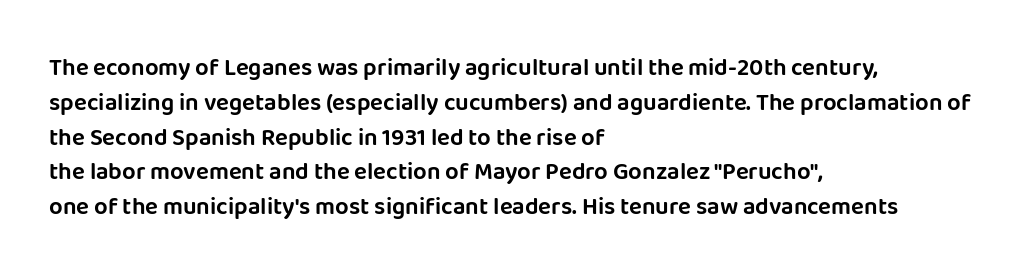
The image shows 24 px text type, upright; set left-aligned, normal line spacing (1.45x), normal letter spacing, not underlined.
